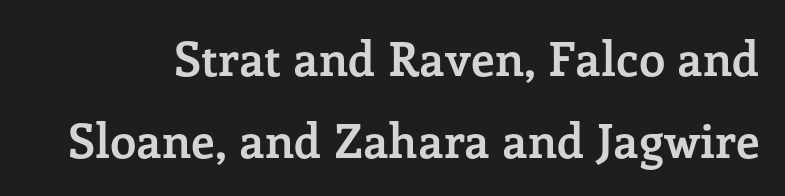
Q: Is the text bold? A: Yes.
Q: Is the text italic (slanted)? A: No, it is upright.
Q: Is the typeface a serif or a sans-serif typeface? A: Serif.
Q: Is the text underlined? A: No.
Q: Is the spacing between letters normal or unusually wide? A: Normal.
Q: Width (condensed, normal, or wide)? A: Normal.
Q: Stroke contrast? A: Low.
Q: x-height? A: Medium.
Q: Monospaced? A: No.
